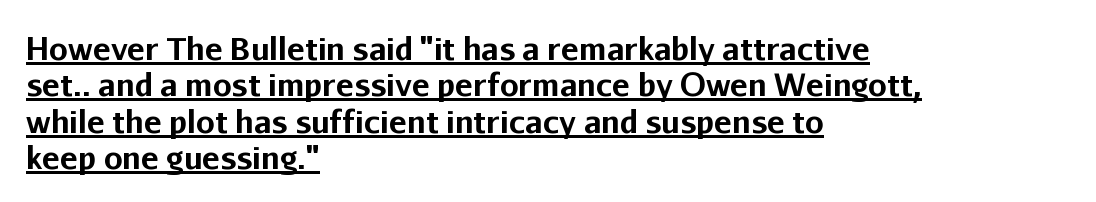
Q: Is the text bold? A: Yes.
Q: Is the text italic (slanted)? A: No, it is upright.
Q: Is the typeface a serif or a sans-serif typeface? A: Sans-serif.
Q: Is the text underlined? A: Yes.
Q: How is the paragraph aligned? A: Left-aligned.
Q: Is the spacing between letters normal or unusually wide? A: Normal.
Q: Width (condensed, normal, or wide)? A: Normal.
Q: Stroke contrast? A: Low.
Q: x-height? A: Medium.
Q: Monospaced? A: No.
